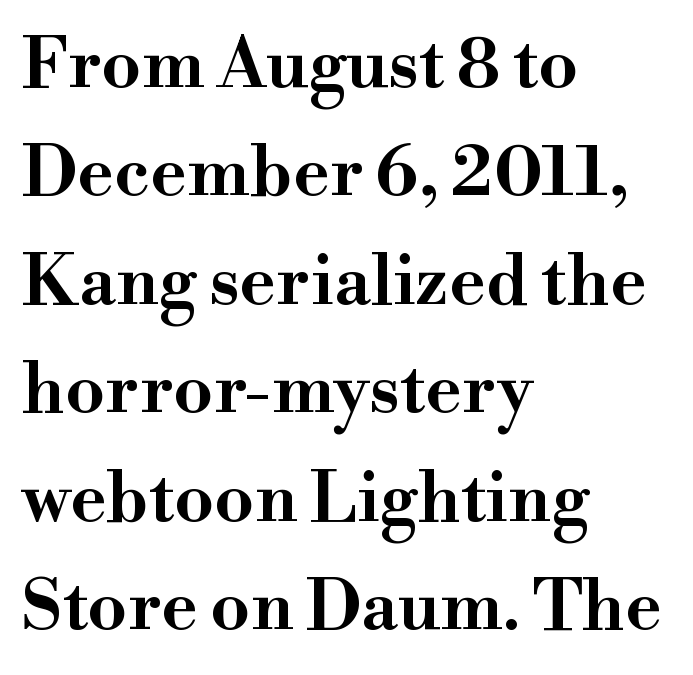
The image shows 70 px wide serif type, upright; set left-aligned, normal line spacing (1.55x), normal letter spacing, not underlined; high stroke contrast and a small x-height.
